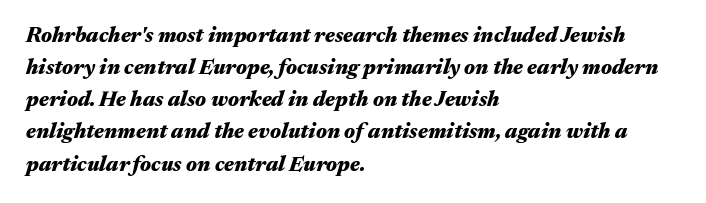
Q: Is the text bold? A: Yes.
Q: Is the text italic (slanted)? A: Yes, it leans right by about 17 degrees.
Q: Is the text underlined? A: No.
Q: How is the paragraph aligned? A: Left-aligned.
Q: Is the spacing between letters normal or unusually wide? A: Normal.
Q: Is the spacing between lines tight, normal or loose? A: Normal.
